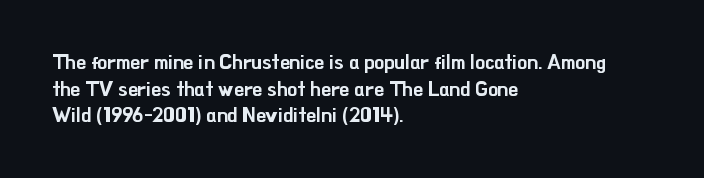
The image shows 20 px text type, upright; set left-aligned, normal line spacing (1.33x), normal letter spacing, not underlined.
